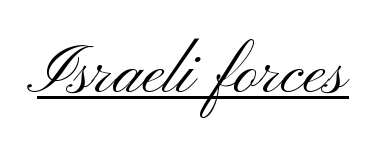
The image shows 67 px light, wide sans-serif type; set normal letter spacing, underlined; medium stroke contrast and a small x-height.
